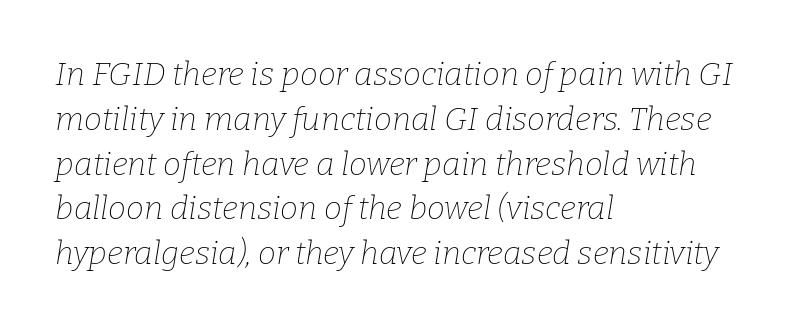
The image shows 32 px thin serif type, italic (leaning right); set left-aligned, normal line spacing (1.4x), normal letter spacing, not underlined; low stroke contrast and a medium x-height.
